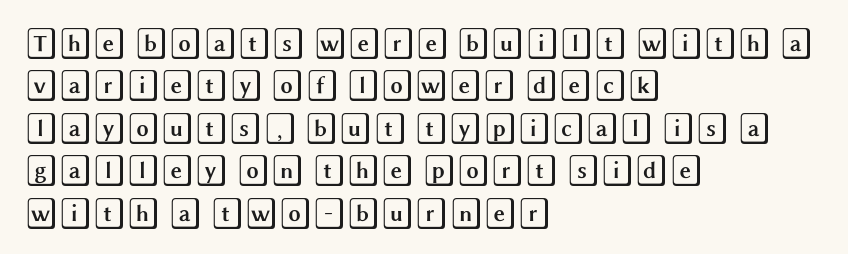
{"italic": "no", "width": "wide", "x_height": "large", "underline": "no", "align": "left", "line_spacing": "normal", "line_spacing_ratio": 1.37, "letter_spacing": "normal", "letter_spacing_em": 0.0, "glyph_px": 31}
